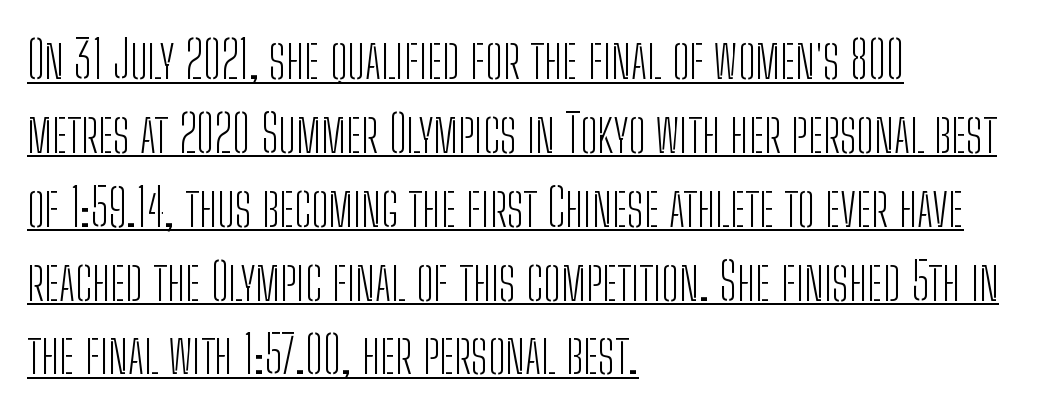
{"serif": "no", "italic": "no", "bold": "no", "weight": "light", "width": "condensed", "stroke_contrast": "low", "x_height": "medium", "monospaced": "no", "underline": "yes", "align": "left", "line_spacing": "normal", "line_spacing_ratio": 1.42, "letter_spacing": "normal", "letter_spacing_em": 0.0, "glyph_px": 52}
